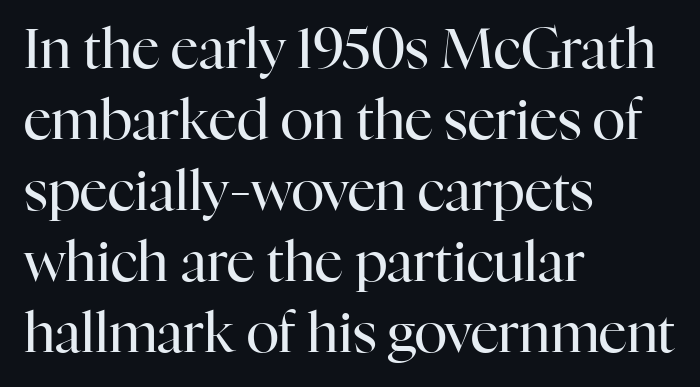
The image shows 55 px regular-weight serif type, upright; set left-aligned, normal line spacing (1.29x), normal letter spacing, not underlined; high stroke contrast and a medium x-height.
